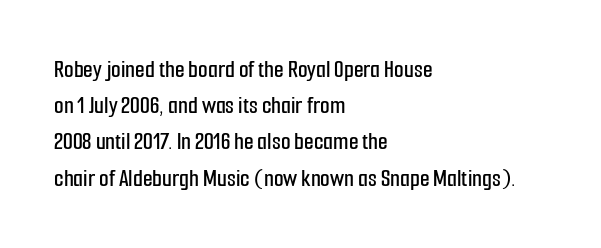
This sample keeps an unexceptional amount of space between lines. Characters follow at the spacing the type designer built in. Leftover space on each line is placed entirely after the last word. Nobody drew a line under any word here. The font's upright variant was chosen for this text.
